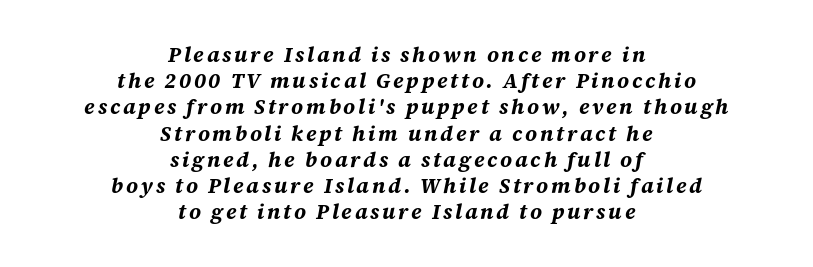
The font's italic variant was chosen for this text. Reading down the block, each line starts at a different indent, mirrored at its end. The foot of each line stays bare and open. The passage shown stacks its lines at a standard gap.
